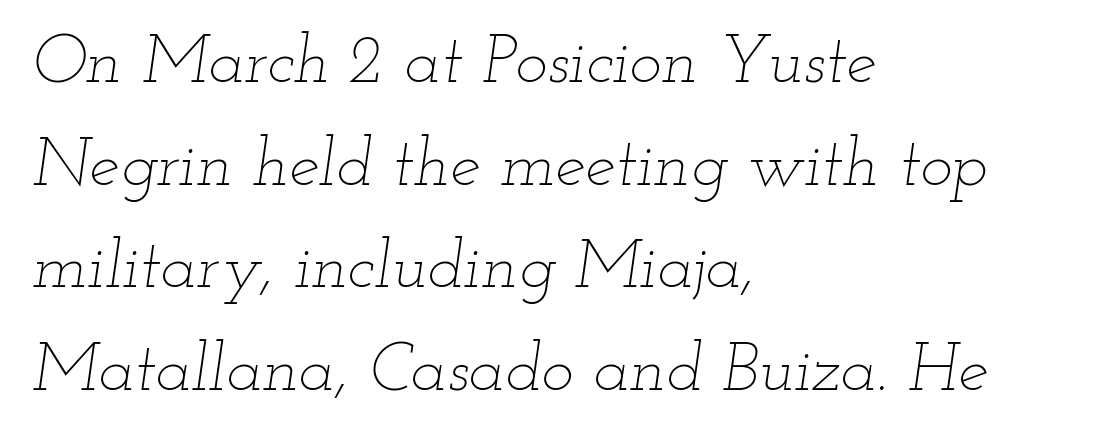
{"italic": "yes", "lean": "right", "slant_degrees": 12, "bold": "no", "weight": "thin", "width": "wide", "stroke_contrast": "low", "x_height": "small", "monospaced": "no", "underline": "no", "align": "left", "line_spacing": "normal", "line_spacing_ratio": 1.51, "letter_spacing": "normal", "letter_spacing_em": 0.0, "glyph_px": 68}
